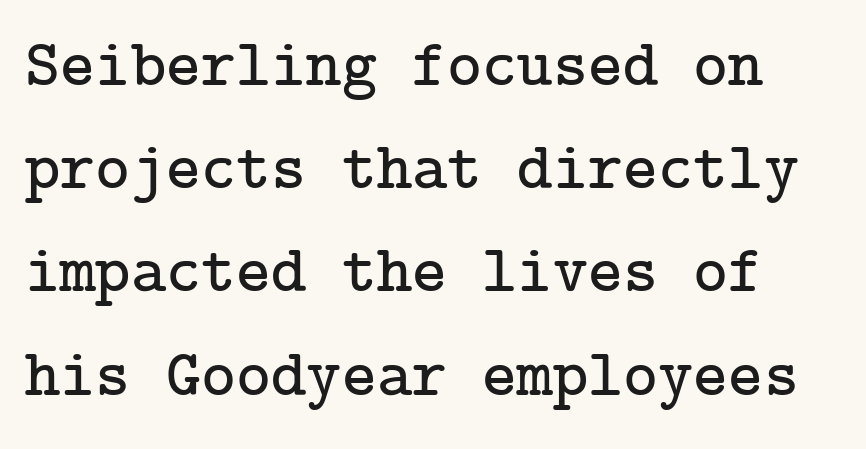
Does the lettering tilt? It doesn't — this is upright. One glance says typical: line gaps are just what's usual. The designer went with a serif here, giving each stem small feet. Descenders are the only things crossing below the line. In terms of letterspacing, this is plain default setting.
